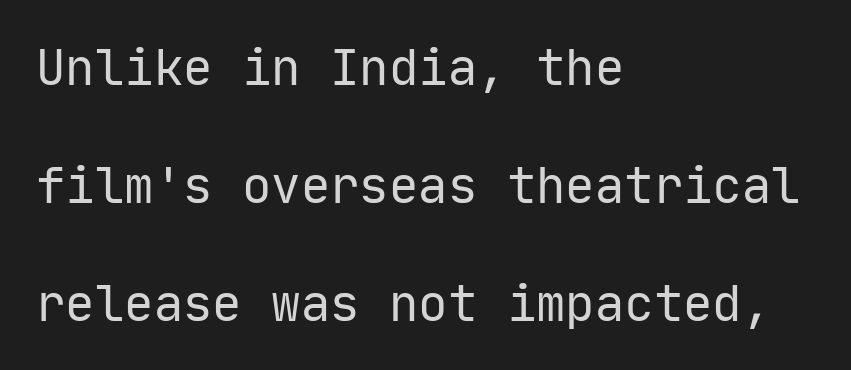
{"serif": "no", "italic": "no", "bold": "no", "weight": "regular", "width": "normal", "stroke_contrast": "low", "x_height": "medium", "monospaced": "yes", "underline": "no", "align": "left", "line_spacing": "loose", "line_spacing_ratio": 2.41, "letter_spacing": "normal", "letter_spacing_em": 0.0, "glyph_px": 49}
